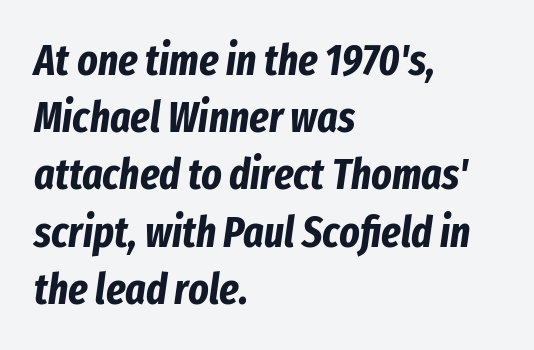
The image shows 43 px bold, condensed type, italic (leaning right); set left-aligned, normal line spacing (1.33x), normal letter spacing, not underlined; low stroke contrast and a medium x-height.
